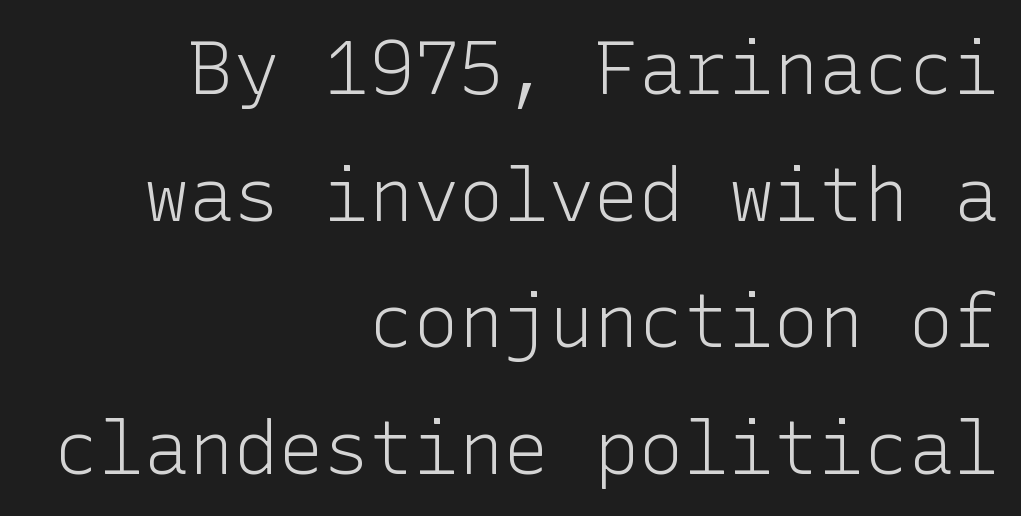
One glance says typical: line gaps are just what's usual. Descender tails drop into unmarked territory. Notice how the stems are strictly vertical — no italics here. This rendering employs a face without finishing strokes, i.e., a sans-serif. Counters stay open thanks to moderate or lighter strokes. A student would call this right alignment; a typographer would say flush right, rag left.
